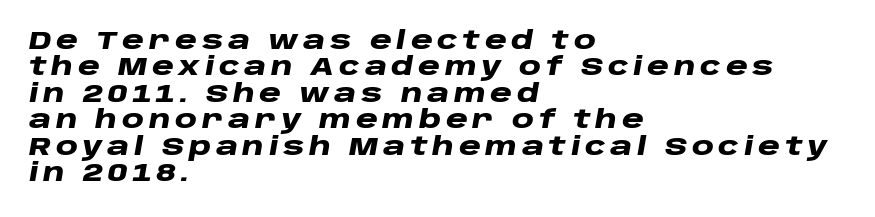
The image shows 25 px bold type, italic (leaning right); set left-aligned, tight line spacing (1.06x), not underlined.
